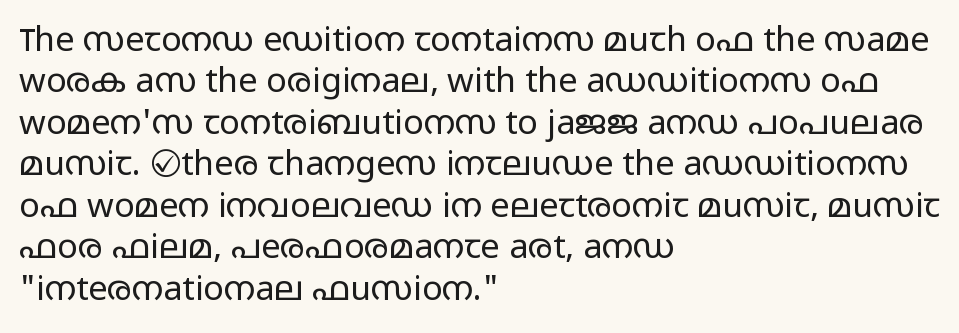
Which margin do the lines hug? The left one — the right edge is uneven. How are the letters spaced? Ordinarily, with no added tracking. Each letter keeps its own natural width here, so spacing adapts to shape. Bare-footed words on every line.
